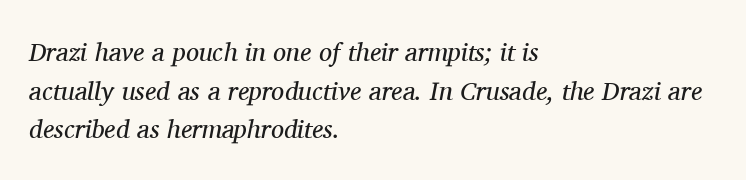
{"italic": "yes", "lean": "right", "slant_degrees": 11, "bold": "no", "underline": "no", "align": "left", "line_spacing": "normal", "line_spacing_ratio": 1.49, "letter_spacing": "normal", "letter_spacing_em": 0.0, "glyph_px": 26}
